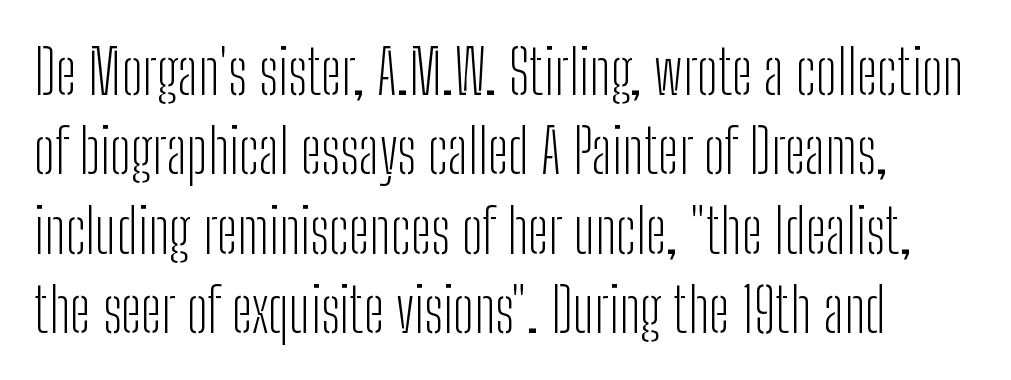
{"serif": "no", "italic": "no", "bold": "no", "weight": "light", "width": "condensed", "stroke_contrast": "low", "x_height": "medium", "monospaced": "no", "underline": "no", "line_spacing": "normal", "line_spacing_ratio": 1.3, "letter_spacing": "normal", "letter_spacing_em": 0.0, "glyph_px": 61}
